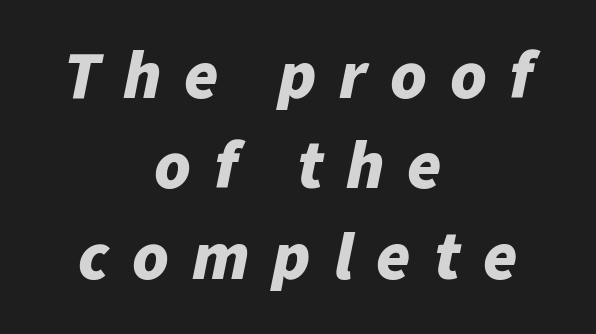
Compared with ordinary roman type, these characters are visibly tilted. The strip under each line holds only bare page. Each line is balanced around a shared central axis. The vertical gap from one line to the next is medium.
